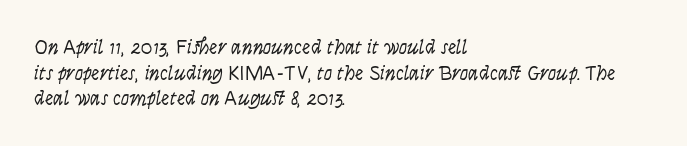
{"italic": "yes", "lean": "right", "slant_degrees": 9, "bold": "no", "underline": "no", "align": "left", "line_spacing_ratio": 1.22, "letter_spacing": "normal", "letter_spacing_em": 0.0, "glyph_px": 21}
